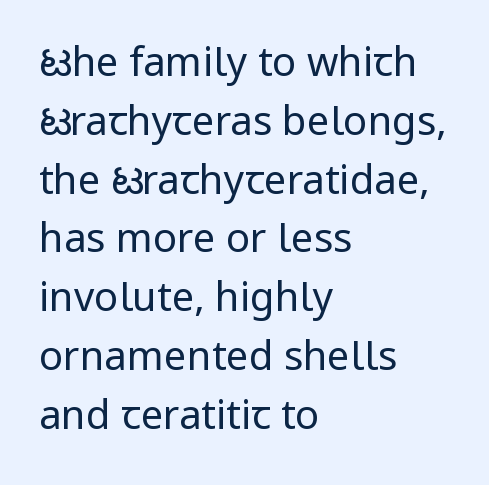
{"serif": "no", "italic": "no", "bold": "no", "weight": "regular", "width": "normal", "stroke_contrast": "low", "x_height": "medium", "monospaced": "no", "underline": "no", "align": "left", "line_spacing": "normal", "line_spacing_ratio": 1.47, "letter_spacing": "normal", "letter_spacing_em": 0.0, "glyph_px": 40}
